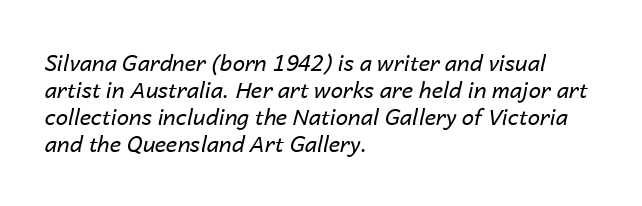
{"italic": "yes", "lean": "right", "slant_degrees": 14, "bold": "no", "underline": "no", "align": "left", "line_spacing_ratio": 1.23, "letter_spacing": "normal", "letter_spacing_em": 0.0, "glyph_px": 22}
